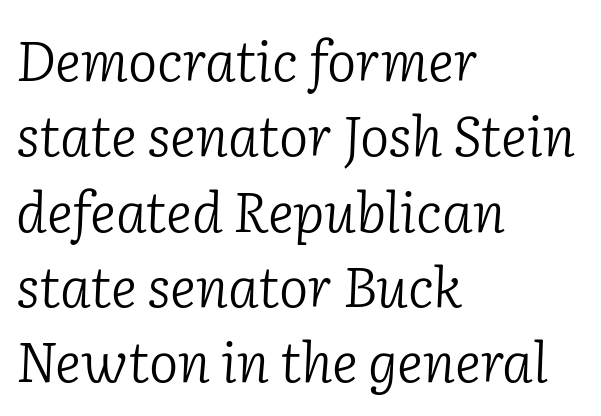
The image shows 55 px light serif type, italic (leaning right); set left-aligned, normal line spacing (1.37x), normal letter spacing, not underlined; low stroke contrast and a medium x-height.
